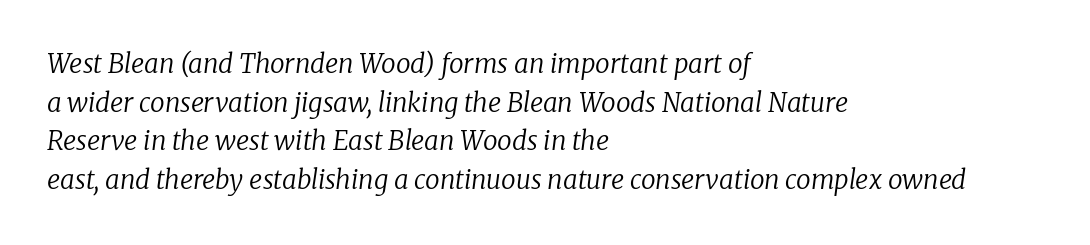
Standard letterfit; no display-style spreading of the glyphs. Regular leading. The passage shown leans; its letterforms are oblique. Weight: regular or lighter. The compositor pushed each line to the left boundary.
